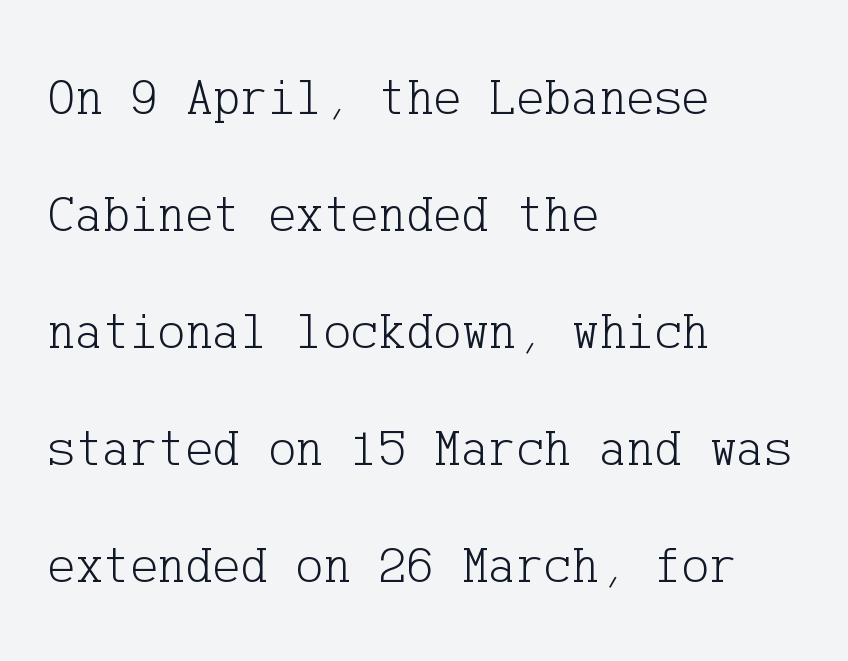
The image shows 52 px light serif type, upright; set left-aligned, loose line spacing (2.25x), normal letter spacing, not underlined; low stroke contrast and a medium x-height.
